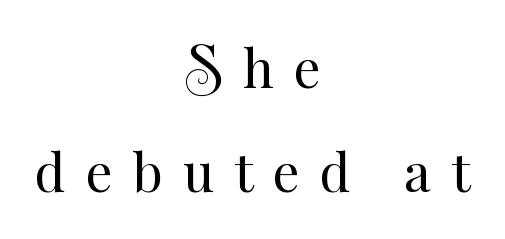
{"italic": "no", "bold": "no", "weight": "regular", "width": "normal", "stroke_contrast": "medium", "x_height": "small", "monospaced": "no", "underline": "no", "align": "center", "line_spacing": "loose", "line_spacing_ratio": 1.96, "letter_spacing": "wide", "letter_spacing_em": 0.38, "glyph_px": 53}
